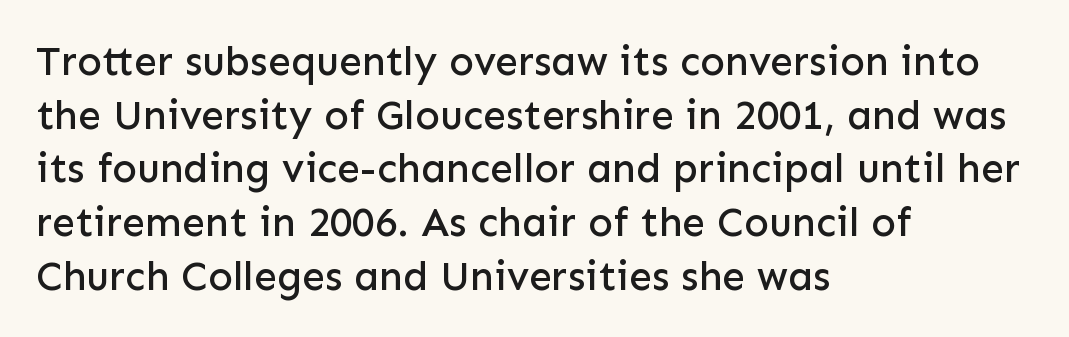
The image shows 41 px sans-serif type, upright; set left-aligned, normal line spacing (1.31x), normal letter spacing, not underlined; low stroke contrast and a medium x-height.
